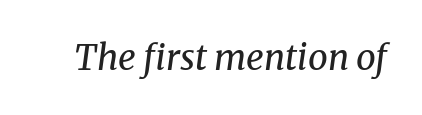
The image shows 35 px regular-weight serif type, italic (leaning right); set normal letter spacing, not underlined; medium stroke contrast and a medium x-height.
